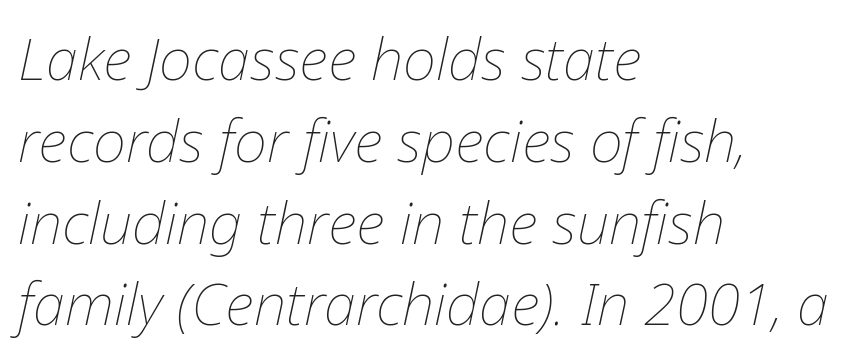
{"italic": "yes", "lean": "right", "slant_degrees": 12, "bold": "no", "weight": "thin", "width": "normal", "stroke_contrast": "low", "x_height": "medium", "monospaced": "no", "underline": "no", "align": "left", "line_spacing": "normal", "line_spacing_ratio": 1.41, "letter_spacing": "normal", "letter_spacing_em": 0.0, "glyph_px": 58}
